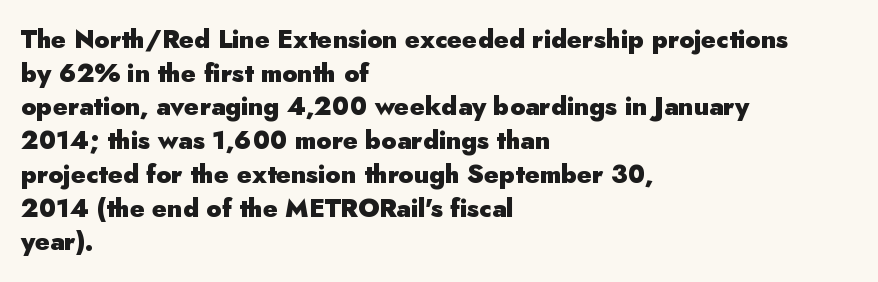
{"italic": "no", "bold": "yes", "underline": "no", "align": "left", "line_spacing": "normal", "line_spacing_ratio": 1.35, "letter_spacing": "normal", "letter_spacing_em": 0.0, "glyph_px": 25}
